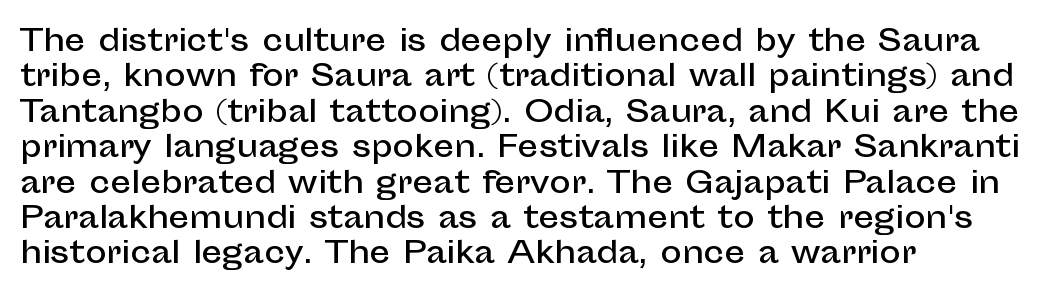
Q: Is the text italic (slanted)? A: No, it is upright.
Q: Is the typeface a serif or a sans-serif typeface? A: Sans-serif.
Q: Is the text underlined? A: No.
Q: How is the paragraph aligned? A: Left-aligned.
Q: Is the spacing between letters normal or unusually wide? A: Normal.
Q: Width (condensed, normal, or wide)? A: Normal.
Q: Stroke contrast? A: Low.
Q: x-height? A: Medium.
Q: Monospaced? A: No.
